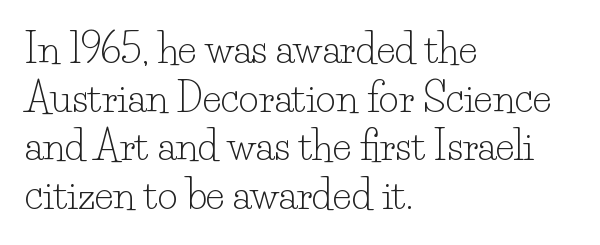
The image shows 39 px light serif type, upright; set left-aligned, normal line spacing (1.25x), normal letter spacing, not underlined; low stroke contrast and a small x-height.
